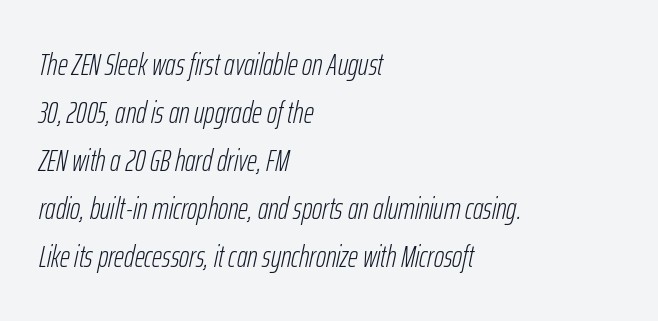
Q: Is the text bold? A: No.
Q: Is the text italic (slanted)? A: Yes, it leans right by about 12 degrees.
Q: Is the text underlined? A: No.
Q: How is the paragraph aligned? A: Left-aligned.
Q: Is the spacing between letters normal or unusually wide? A: Normal.
Q: Is the spacing between lines tight, normal or loose? A: Normal.
Q: Width (condensed, normal, or wide)? A: Condensed.
Q: Stroke contrast? A: Low.
Q: x-height? A: Medium.
Q: Monospaced? A: No.
